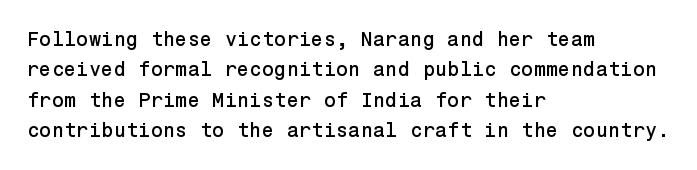
Q: Is the text italic (slanted)? A: No, it is upright.
Q: Is the text underlined? A: No.
Q: How is the paragraph aligned? A: Left-aligned.
Q: Is the spacing between letters normal or unusually wide? A: Normal.
Q: Is the spacing between lines tight, normal or loose? A: Normal.
